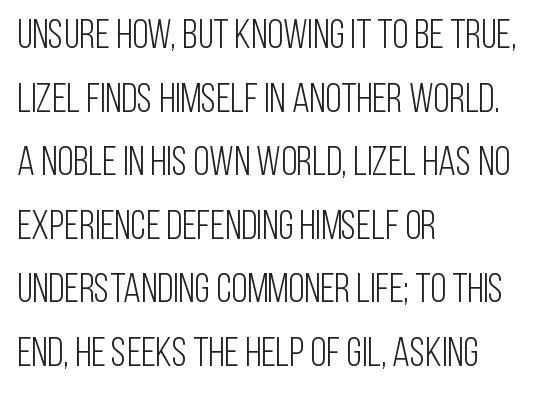
The image shows 41 px light, condensed sans-serif type, upright; set left-aligned, normal line spacing (1.55x), normal letter spacing, not underlined; low stroke contrast and a large x-height.
